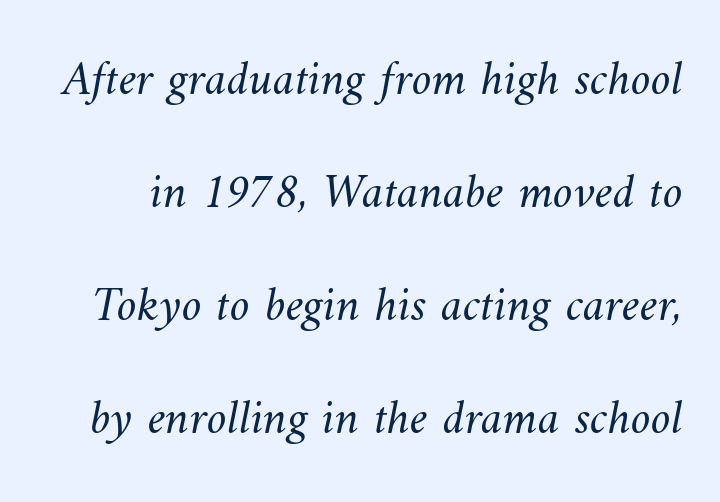
The image shows 50 px light type; set loose line spacing (2.26x), normal letter spacing, not underlined; medium stroke contrast and a small x-height.
